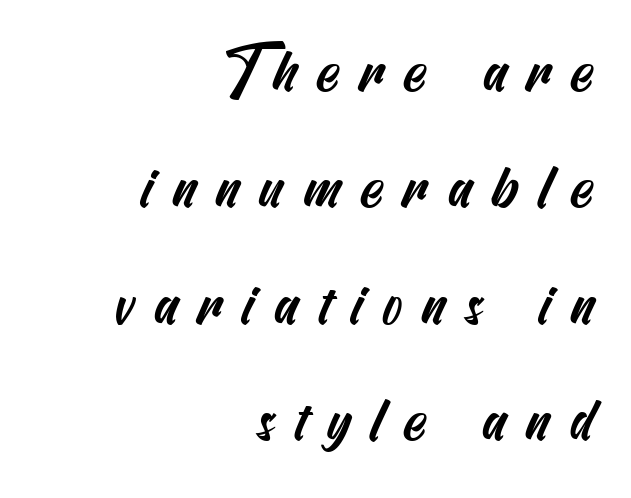
The image shows 60 px condensed sans-serif type; set right-aligned, loose line spacing (1.94x), unusually wide letter spacing (+0.32 em), not underlined; medium stroke contrast and a small x-height.
